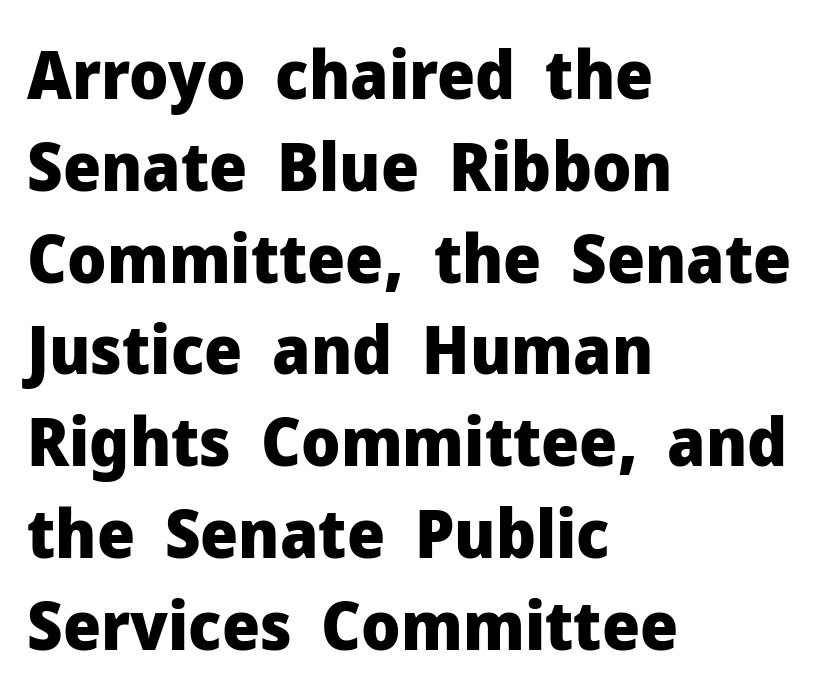
Q: Is the text bold? A: Yes.
Q: Is the text italic (slanted)? A: No, it is upright.
Q: Is the typeface a serif or a sans-serif typeface? A: Sans-serif.
Q: Is the text underlined? A: No.
Q: How is the paragraph aligned? A: Left-aligned.
Q: Is the spacing between letters normal or unusually wide? A: Normal.
Q: Is the spacing between lines tight, normal or loose? A: Normal.
Q: Width (condensed, normal, or wide)? A: Normal.
Q: Stroke contrast? A: Low.
Q: x-height? A: Medium.
Q: Monospaced? A: No.
